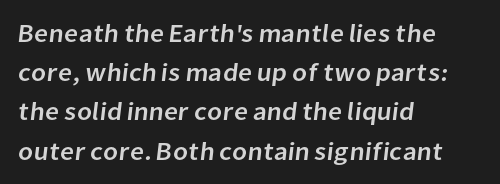
The lines are quadded left. Observe the ordinary spacing: letters are neighbours, not strangers. The string is rendered with underlining switched off. Each new line begins a customary step beneath the previous one.
